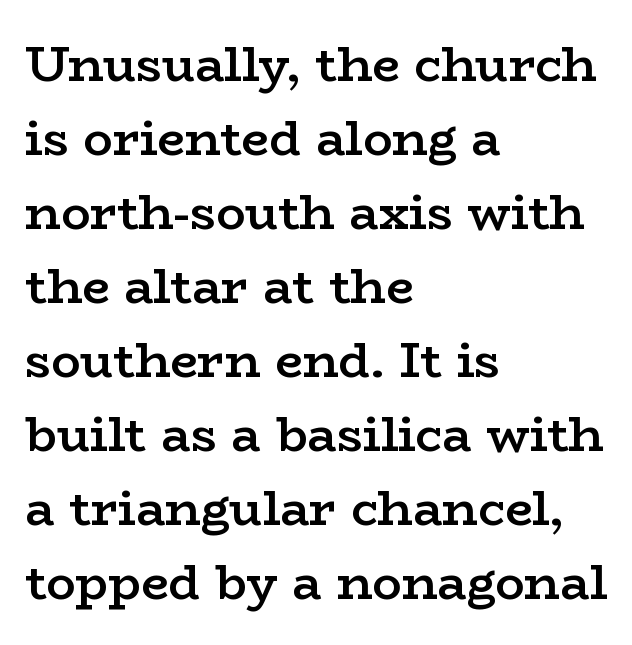
{"serif": "yes", "italic": "no", "bold": "semi", "weight": "semibold", "width": "wide", "stroke_contrast": "low", "x_height": "medium", "monospaced": "no", "underline": "no", "align": "left", "line_spacing": "normal", "line_spacing_ratio": 1.51, "letter_spacing": "normal", "letter_spacing_em": 0.0, "glyph_px": 49}
